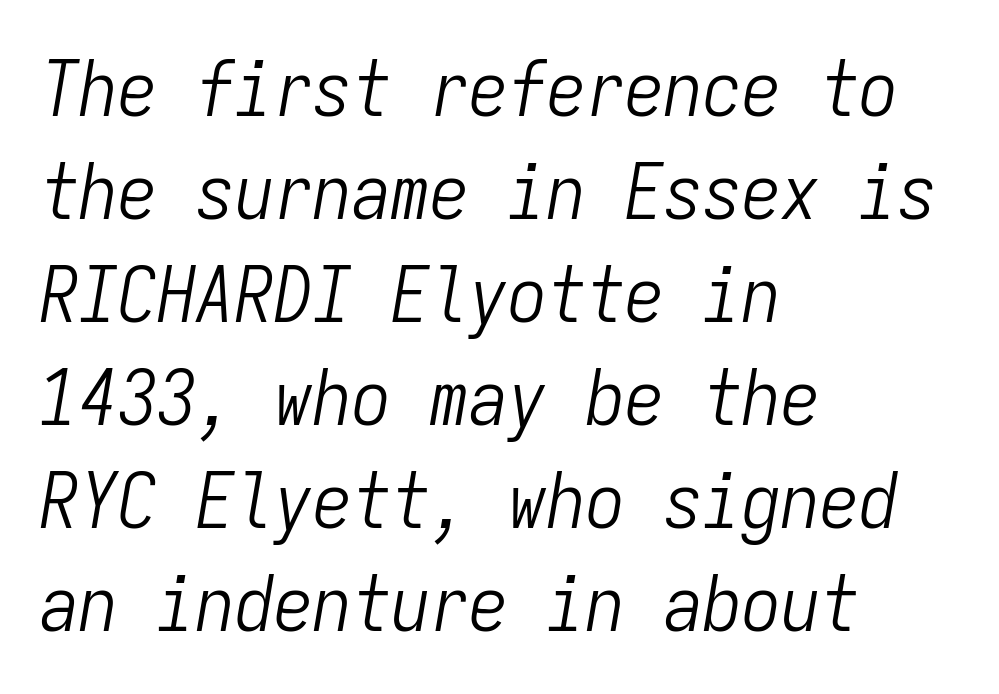
Slanted lettering throughout. Short note: letters normally spaced. These glyphs show unthickened strokes, regular width or finer. How would I describe the line gaps? Plain and ordinary. A classic flush-left, rag-right setting is used for this passage. This rendering features lettering with no underline.
